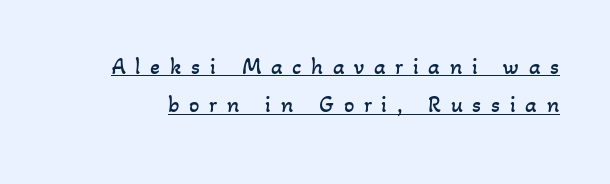
Q: Is the text bold? A: No.
Q: Is the text underlined? A: Yes.
Q: Is the spacing between letters normal or unusually wide? A: Unusually wide.
Q: Is the spacing between lines tight, normal or loose? A: Normal.
